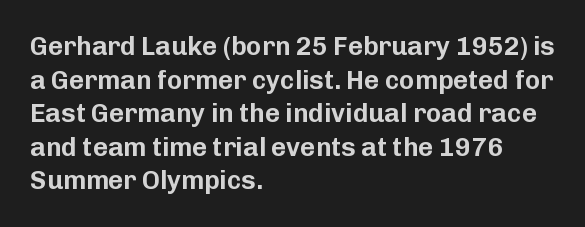
The image shows 26 px text type, upright; set left-aligned, normal line spacing (1.29x), normal letter spacing, not underlined.
